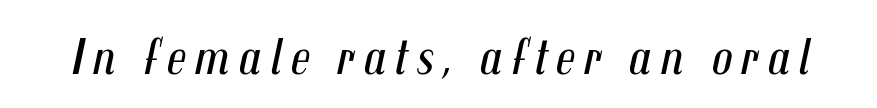
{"italic": "yes", "lean": "right", "slant_degrees": 12, "bold": "no", "weight": "regular", "width": "condensed", "stroke_contrast": "medium", "x_height": "medium", "monospaced": "no", "underline": "no", "glyph_px": 52}
